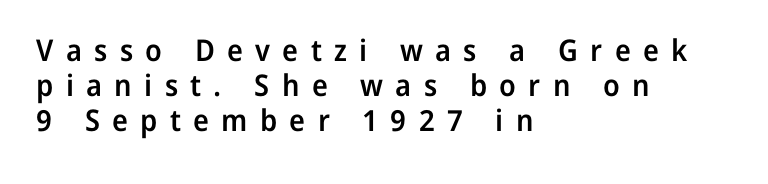
{"serif": "no", "italic": "no", "bold": "semi", "weight": "semibold", "width": "normal", "stroke_contrast": "low", "x_height": "medium", "monospaced": "no", "underline": "no", "align": "left", "line_spacing_ratio": 1.16, "letter_spacing": "wide", "letter_spacing_em": 0.41, "glyph_px": 30}
